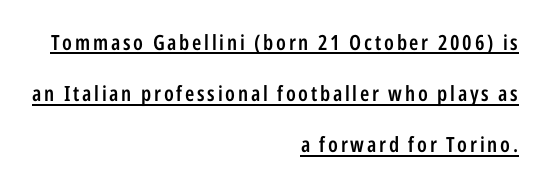
Q: Is the text bold? A: Semi-bold.
Q: Is the text italic (slanted)? A: No, it is upright.
Q: Is the text underlined? A: Yes.
Q: How is the paragraph aligned? A: Right-aligned.
Q: Is the spacing between lines tight, normal or loose? A: Loose.
